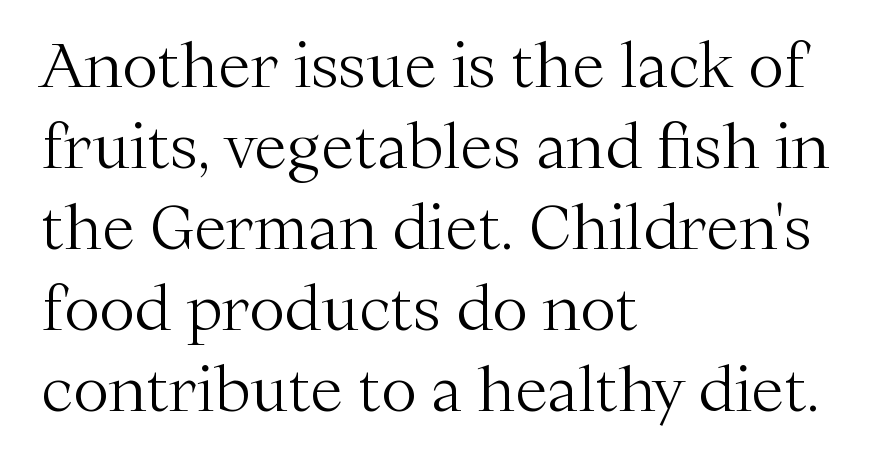
The image shows 60 px light serif type, upright; set left-aligned, normal line spacing (1.35x), normal letter spacing, not underlined; medium stroke contrast and a medium x-height.
